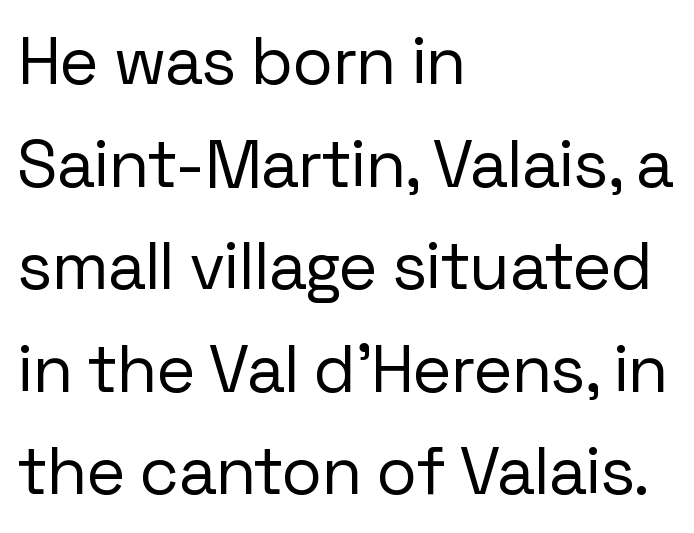
The text was rendered using a sans face with plain stroke endings. The cut favours lightness, reaching ordinary text weight at its darkest. This sample uses plain, unmodified letter spacing. Evenly set lines give the paragraph a standard silhouette.
